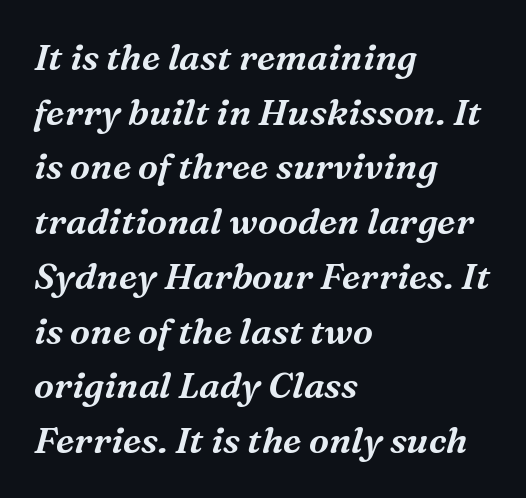
The image shows 36 px serif type, italic (leaning right); set left-aligned, normal line spacing (1.52x), normal letter spacing, not underlined; medium stroke contrast and a medium x-height.
